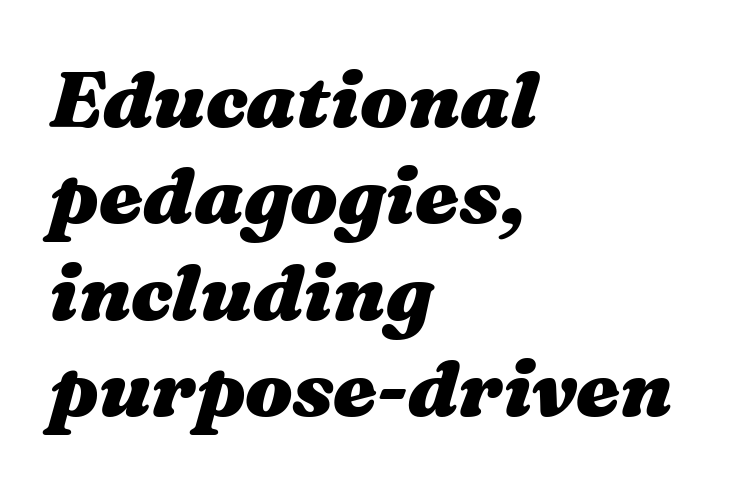
Q: Is the text bold? A: Yes.
Q: Is the text italic (slanted)? A: Yes, it leans right by about 16 degrees.
Q: Is the text underlined? A: No.
Q: How is the paragraph aligned? A: Left-aligned.
Q: Is the spacing between letters normal or unusually wide? A: Normal.
Q: Width (condensed, normal, or wide)? A: Wide.
Q: Stroke contrast? A: Medium.
Q: x-height? A: Medium.
Q: Monospaced? A: No.
